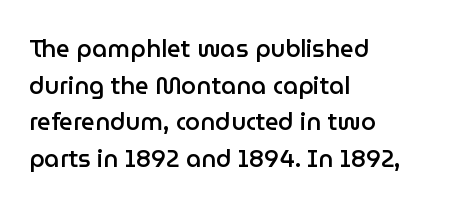
The image shows 24 px text type, upright; set left-aligned, normal line spacing (1.53x), normal letter spacing, not underlined.
